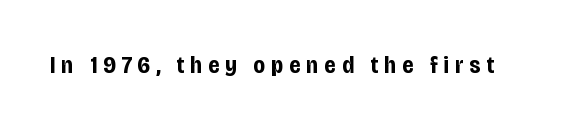
Q: Is the text bold? A: Yes.
Q: Is the text italic (slanted)? A: No, it is upright.
Q: Is the text underlined? A: No.
Q: Is the spacing between letters normal or unusually wide? A: Unusually wide.
